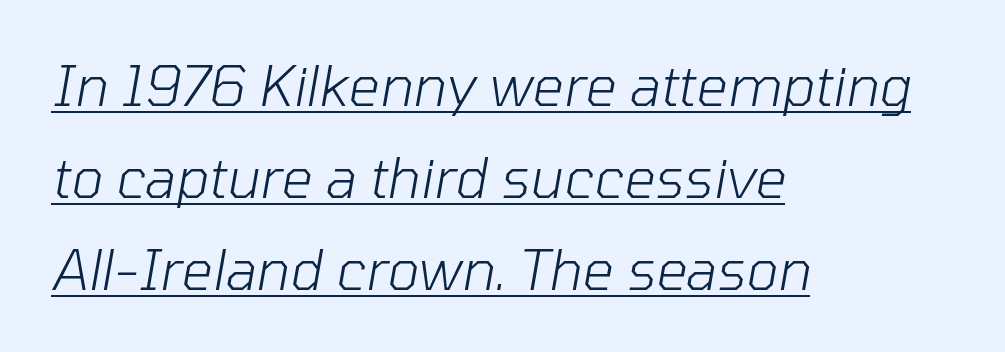
{"italic": "yes", "lean": "right", "slant_degrees": 10, "bold": "no", "weight": "light", "width": "normal", "stroke_contrast": "low", "x_height": "medium", "monospaced": "no", "underline": "yes", "align": "left", "line_spacing": "normal", "line_spacing_ratio": 1.67, "letter_spacing": "normal", "letter_spacing_em": 0.0, "glyph_px": 55}
